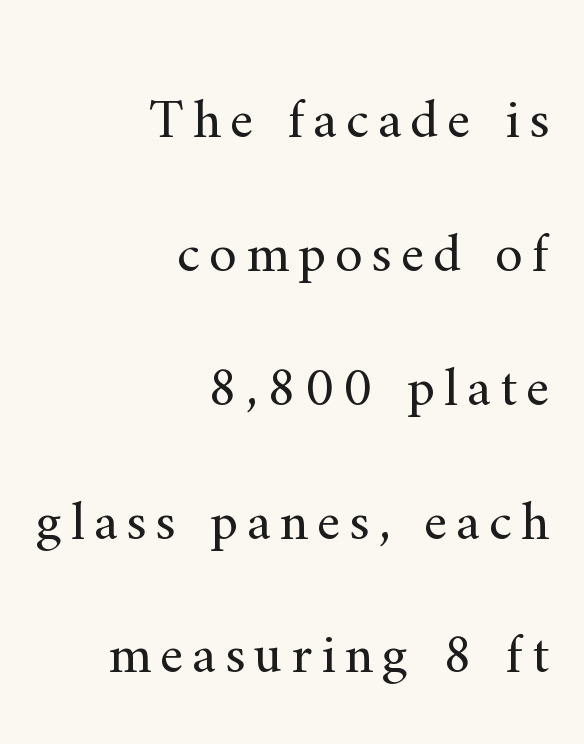
Q: Is the text bold? A: No.
Q: Is the text italic (slanted)? A: No, it is upright.
Q: Is the typeface a serif or a sans-serif typeface? A: Serif.
Q: Is the text underlined? A: No.
Q: How is the paragraph aligned? A: Right-aligned.
Q: Is the spacing between lines tight, normal or loose? A: Loose.
Q: Width (condensed, normal, or wide)? A: Normal.
Q: Stroke contrast? A: Medium.
Q: x-height? A: Small.
Q: Monospaced? A: No.
